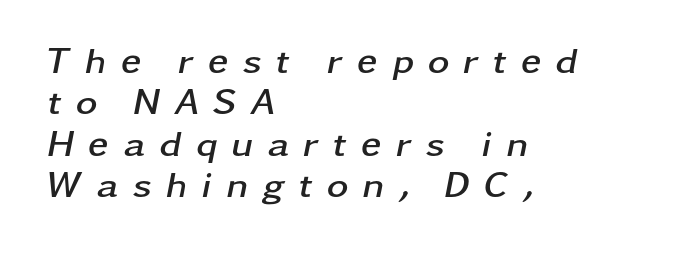
Q: Is the text bold? A: Yes.
Q: Is the text italic (slanted)? A: Yes, it leans right by about 11 degrees.
Q: Is the text underlined? A: No.
Q: How is the paragraph aligned? A: Left-aligned.
Q: Is the spacing between letters normal or unusually wide? A: Unusually wide.
Q: Is the spacing between lines tight, normal or loose? A: Tight.
Q: Width (condensed, normal, or wide)? A: Wide.
Q: Stroke contrast? A: Low.
Q: x-height? A: Medium.
Q: Monospaced? A: No.
